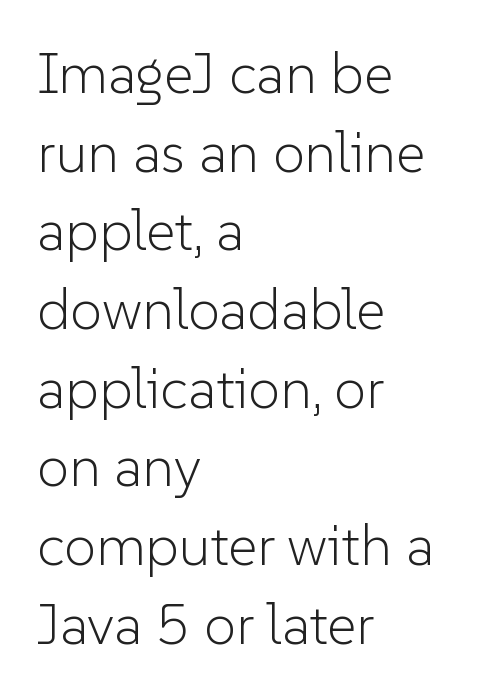
This sample has the flowing, uneven cadence of proportional lettering. The font's upright variant was chosen for this text. Characters follow at the spacing the type designer built in. Is the stroke heavy? The answer is a plain regular-or-lighter. The passage shown is typeset with a sans-serif family. Underline: absent.
